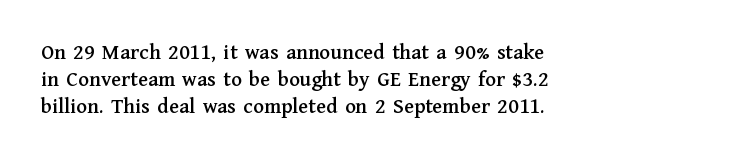
The image shows 22 px text type, upright; set left-aligned, line spacing 1.22x, normal letter spacing, not underlined.
